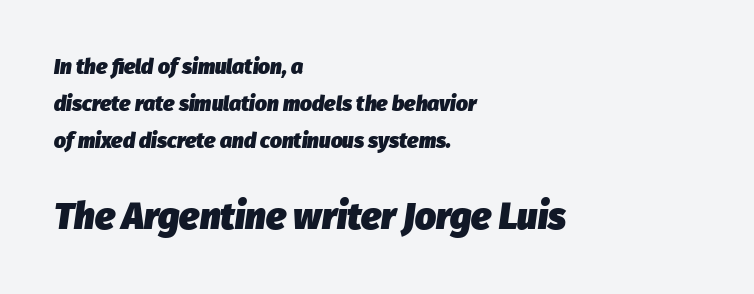
Q: Is the text bold? A: Yes.
Q: Is the text italic (slanted)? A: Yes, it leans right by about 8 degrees.
Q: Is the text underlined? A: No.
Q: How is the paragraph aligned? A: Left-aligned.
Q: Is the spacing between letters normal or unusually wide? A: Normal.
Q: Which block of text is set in a larger size, the first (top) or the second (bottom)? A: The second (bottom) one.
Q: Width (condensed, normal, or wide)? A: Normal.
Q: Stroke contrast? A: Low.
Q: x-height? A: Medium.
Q: Monospaced? A: No.
